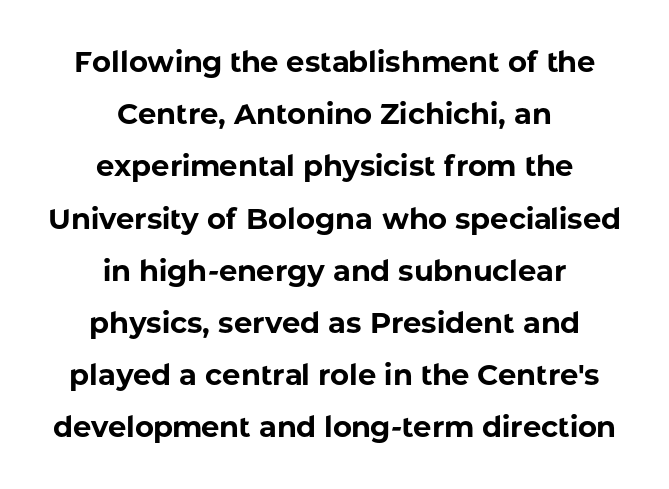
Compared with a flush-left layout, this one balances lines on the center instead. Each letter's strokes conclude bluntly, with no projecting serifs. The type sits square on the baseline with zero lean. Set as a true bold cut, around the 700 mark. Here the designer chose a conventional face with non-uniform glyph widths. Standard letterfit; no display-style spreading of the glyphs.
